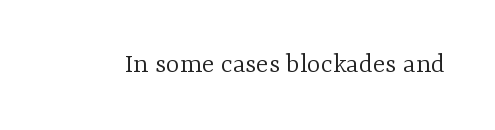
{"serif": "yes", "italic": "no", "bold": "no", "weight": "light", "width": "normal", "stroke_contrast": "low", "x_height": "medium", "monospaced": "no", "underline": "no", "letter_spacing": "normal", "letter_spacing_em": 0.0, "glyph_px": 29}
